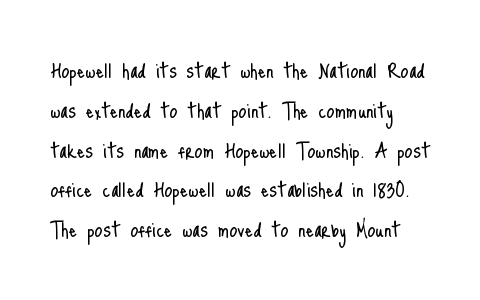
The image shows 26 px text type, upright; set normal line spacing (1.53x), normal letter spacing, not underlined.
